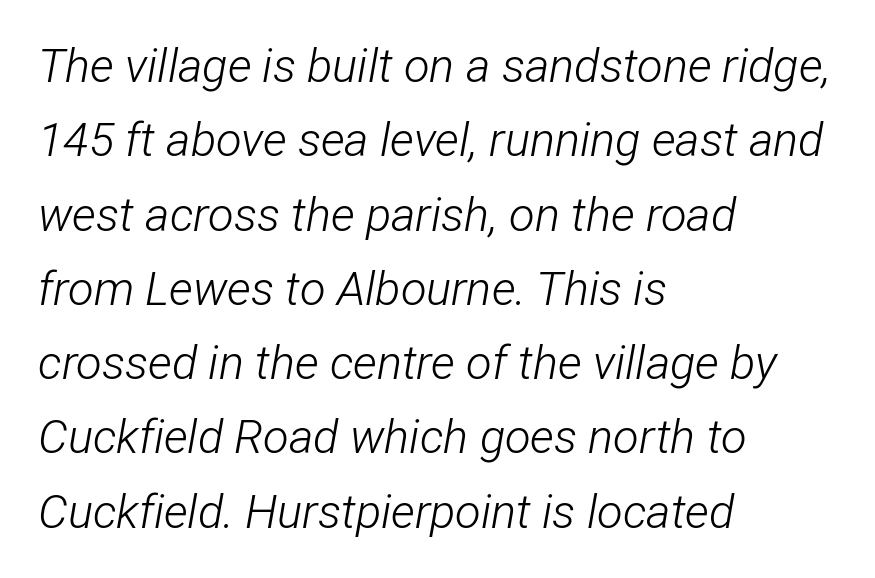
The image shows 47 px light, condensed type, italic (leaning right); set left-aligned, normal line spacing (1.58x), normal letter spacing, not underlined; low stroke contrast and a medium x-height.
